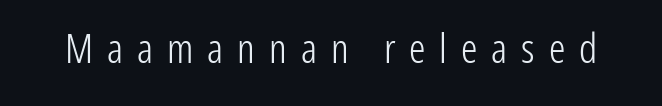
The image shows 41 px light, condensed sans-serif type, upright; set unusually wide letter spacing (+0.34 em), not underlined; low stroke contrast and a medium x-height.
